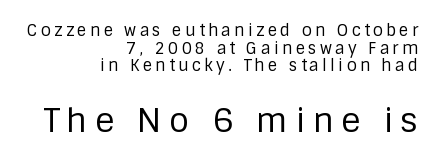
The rendering uses a small line-height, squeezing the rows. The passage shown is typed in a proportional face where columns would drift. Which of the two is more prominent by size? The second, at the bottom. This sample uses expanded letter spacing, leaving extra air between glyphs.
